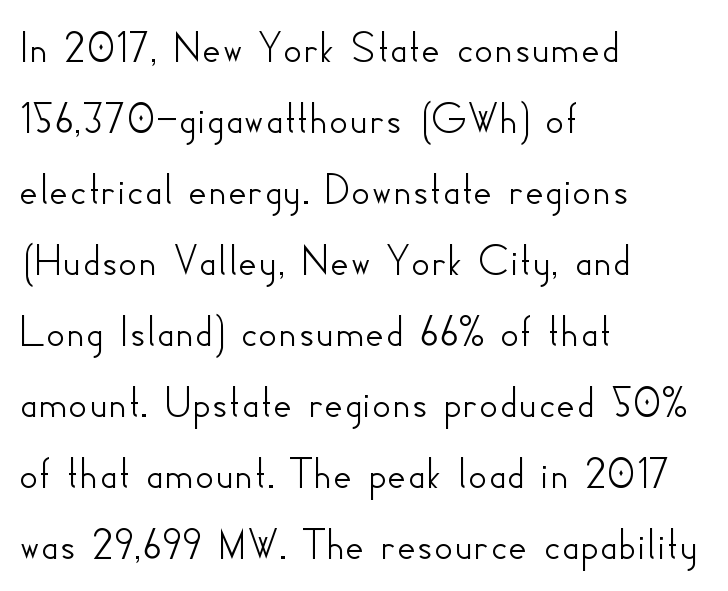
The image shows 47 px sans-serif type, upright; set left-aligned, normal line spacing (1.51x), normal letter spacing, not underlined; low stroke contrast and a small x-height.
